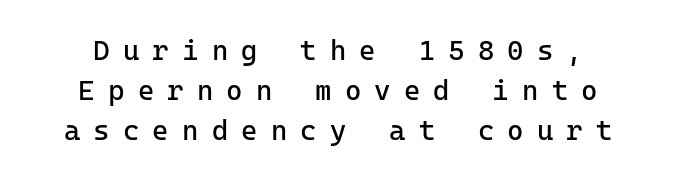
The letters stand straight up with perfectly vertical stems. Words float on clear page, feet unadorned. A normal amount of white space separates one row of letters from the next. The gaps between neighbouring characters are conspicuously large.
